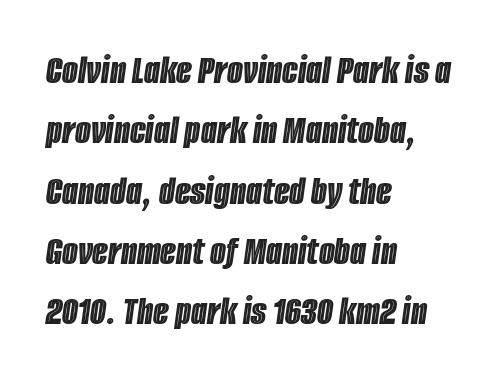
Q: Is the text italic (slanted)? A: Yes, it leans right by about 8 degrees.
Q: Is the text underlined? A: No.
Q: How is the paragraph aligned? A: Left-aligned.
Q: Is the spacing between letters normal or unusually wide? A: Normal.
Q: Is the spacing between lines tight, normal or loose? A: Normal.
Q: Width (condensed, normal, or wide)? A: Condensed.
Q: x-height? A: Large.
Q: Monospaced? A: No.
